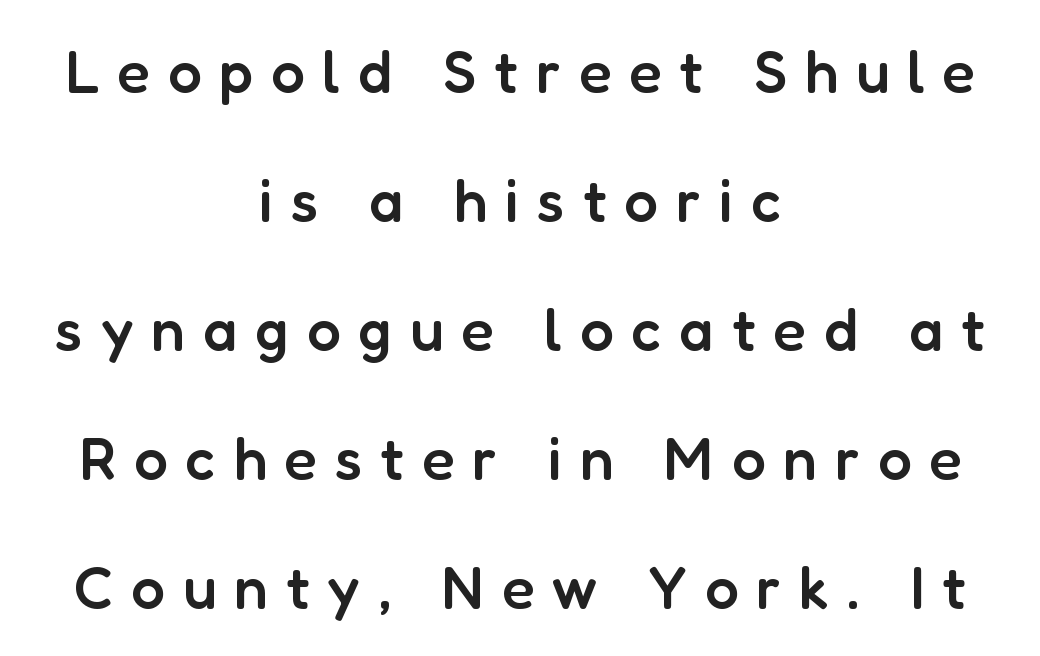
Classification — sans serif. The passage shown has open, widely tracked lettering throughout. A bit beefed up — I'd call it semibold rather than bold. A bare baseline throughout the passage. Nope, not italic — everything's standing straight. The letters advance in unequal steps, a hallmark of proportional type.
